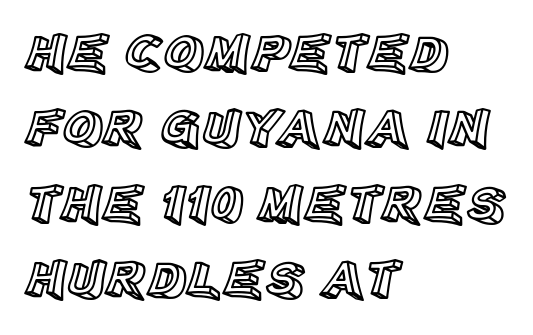
The image shows 55 px text type; set left-aligned, normal line spacing (1.37x), normal letter spacing, not underlined; a large x-height.
